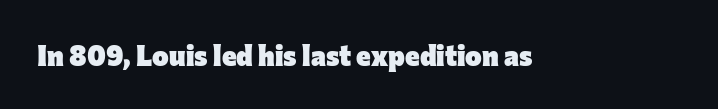
The image shows 28 px heavy sans-serif type, upright; set normal letter spacing, not underlined; low stroke contrast and a medium x-height.
